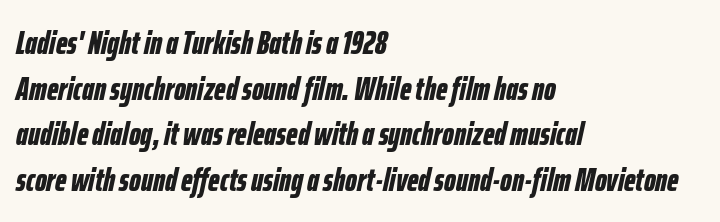
The image shows 33 px bold, condensed type, italic (leaning right); set left-aligned, normal line spacing (1.38x), normal letter spacing, not underlined; low stroke contrast and a medium x-height.
